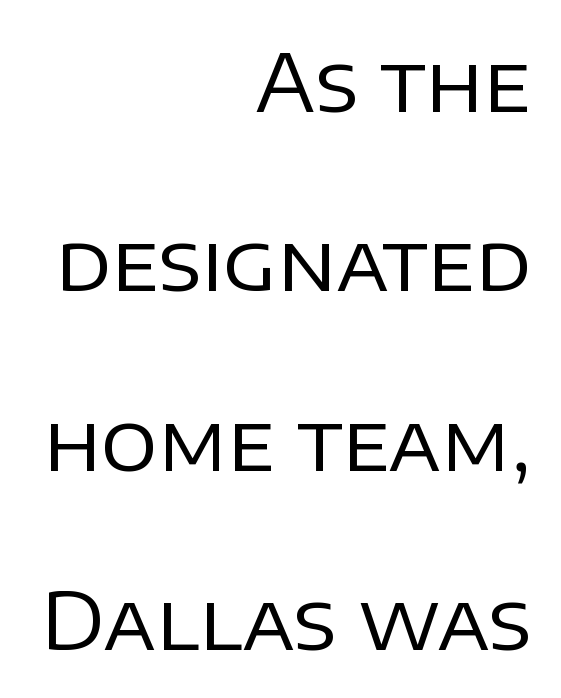
{"serif": "no", "italic": "no", "bold": "no", "weight": "regular", "width": "normal", "stroke_contrast": "low", "x_height": "large", "monospaced": "no", "underline": "no", "align": "right", "line_spacing": "loose", "line_spacing_ratio": 2.27, "letter_spacing": "normal", "letter_spacing_em": 0.0, "glyph_px": 79}
